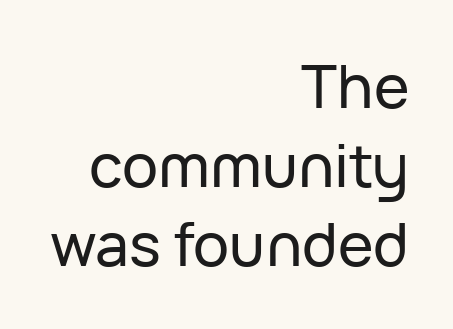
{"serif": "no", "italic": "no", "width": "normal", "stroke_contrast": "low", "x_height": "medium", "monospaced": "no", "underline": "no", "align": "right", "line_spacing": "normal", "line_spacing_ratio": 1.32, "letter_spacing": "normal", "letter_spacing_em": 0.0, "glyph_px": 60}
